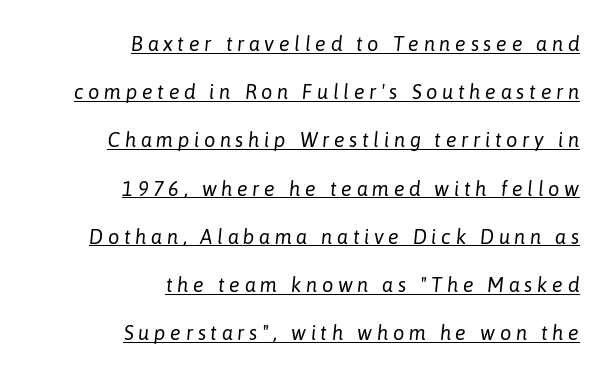
The image shows 20 px text type, italic (leaning right); set right-aligned, loose line spacing (2.41x), unusually wide letter spacing (+0.23 em), underlined.
